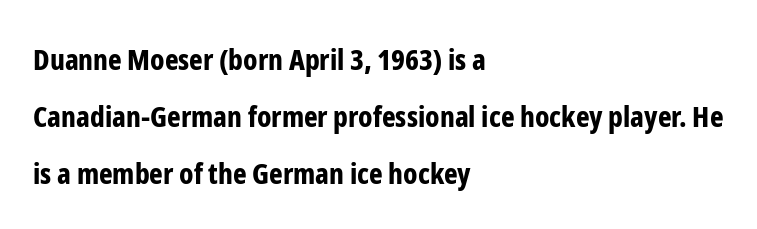
The image shows 29 px bold, condensed sans-serif type, upright; set left-aligned, loose line spacing (1.97x), normal letter spacing, not underlined; low stroke contrast and a medium x-height.
